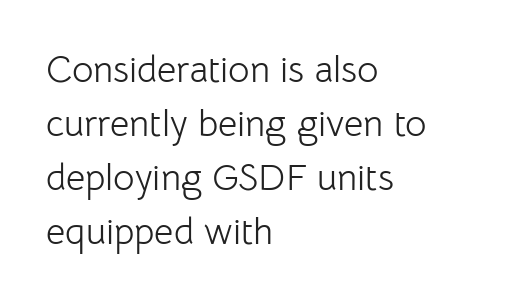
The image shows 37 px light sans-serif type, upright; set left-aligned, normal line spacing (1.46x), normal letter spacing, not underlined; low stroke contrast and a medium x-height.
